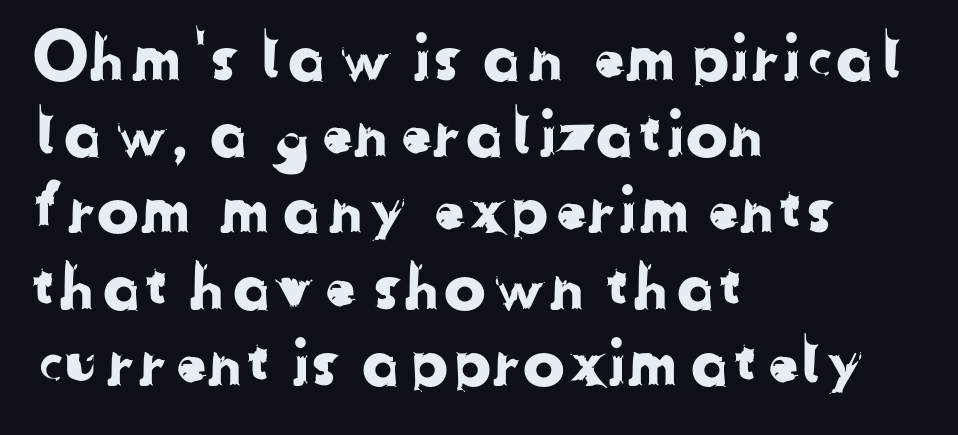
{"serif": "no", "width": "normal", "stroke_contrast": "low", "x_height": "medium", "monospaced": "no", "underline": "no", "align": "left", "line_spacing_ratio": 1.21, "letter_spacing": "normal", "letter_spacing_em": 0.0, "glyph_px": 63}
